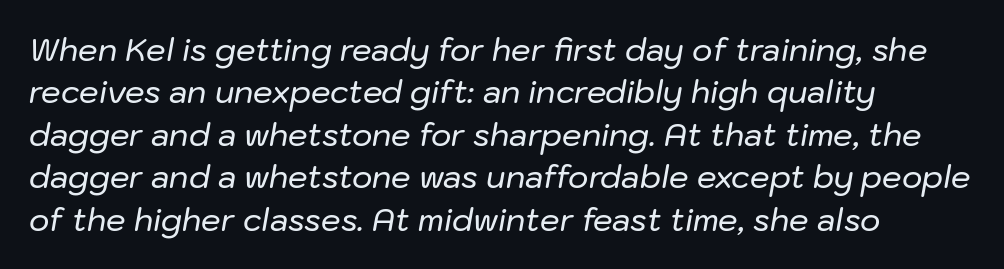
Q: Is the text italic (slanted)? A: Yes, it leans right by about 10 degrees.
Q: Is the text underlined? A: No.
Q: How is the paragraph aligned? A: Left-aligned.
Q: Is the spacing between letters normal or unusually wide? A: Normal.
Q: Is the spacing between lines tight, normal or loose? A: Normal.
Q: Width (condensed, normal, or wide)? A: Normal.
Q: Stroke contrast? A: Low.
Q: x-height? A: Medium.
Q: Monospaced? A: No.
